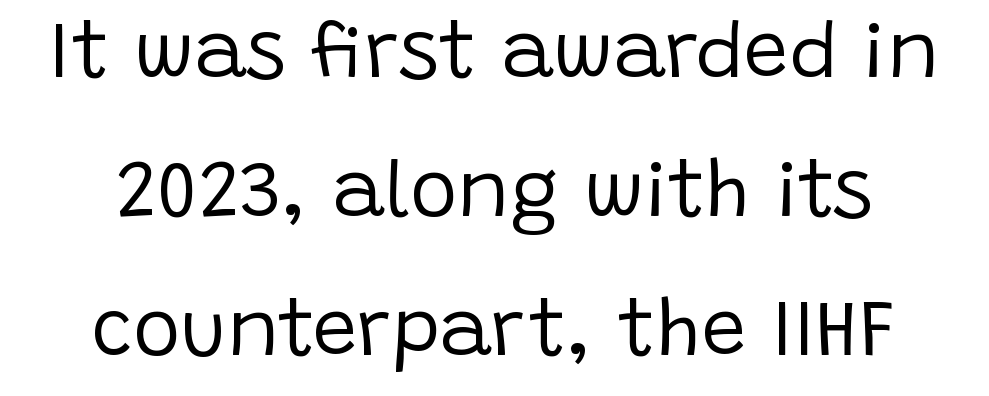
Quick note: not italic, upright. Unbolded letterforms with no extra heft. The line texture is even and compact thanks to regular tracking. The rendering positions every line midway between the sides. The characters display no serif detailing; their extremities are plain. The strip under each line holds only bare page.
